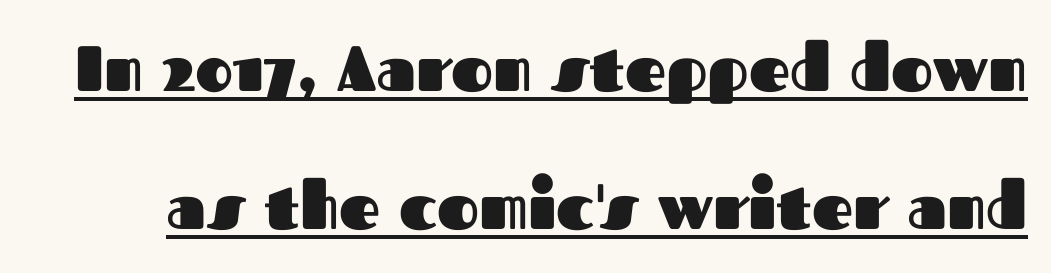
Think of a printed novel: that variable character pitch is what you see here. A typesetter would call this leading open, well beyond the default. Standard letterfit; no display-style spreading of the glyphs. Grotesque or geometric, the face here clearly has no serifs.
